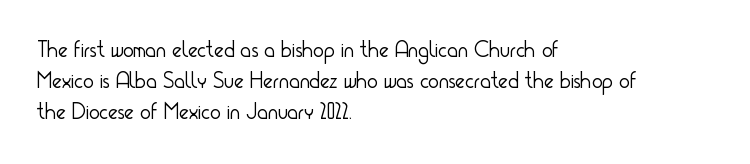
{"italic": "no", "bold": "no", "underline": "no", "align": "left", "line_spacing": "normal", "line_spacing_ratio": 1.35, "letter_spacing": "normal", "letter_spacing_em": 0.0, "glyph_px": 23}
